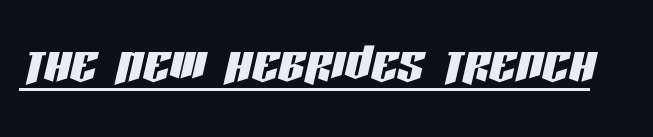
Q: Is the text italic (slanted)? A: Yes, it leans right by about 13 degrees.
Q: Is the text underlined? A: Yes.
Q: Is the spacing between letters normal or unusually wide? A: Normal.
Q: Width (condensed, normal, or wide)? A: Condensed.
Q: Stroke contrast? A: Low.
Q: x-height? A: Large.
Q: Monospaced? A: No.
